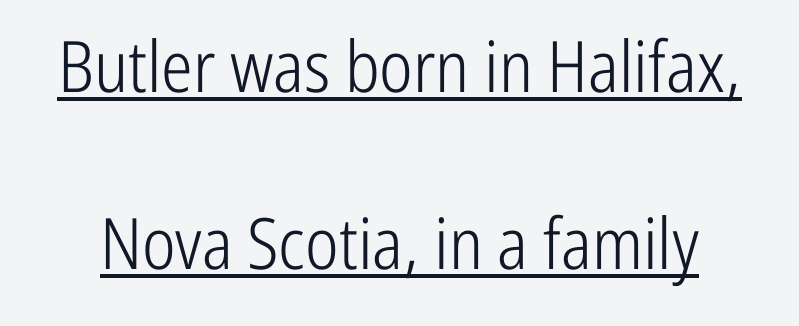
Q: Is the text bold? A: No.
Q: Is the text italic (slanted)? A: No, it is upright.
Q: Is the typeface a serif or a sans-serif typeface? A: Sans-serif.
Q: Is the text underlined? A: Yes.
Q: Is the spacing between letters normal or unusually wide? A: Normal.
Q: Is the spacing between lines tight, normal or loose? A: Loose.
Q: Width (condensed, normal, or wide)? A: Condensed.
Q: Stroke contrast? A: Low.
Q: x-height? A: Medium.
Q: Monospaced? A: No.
